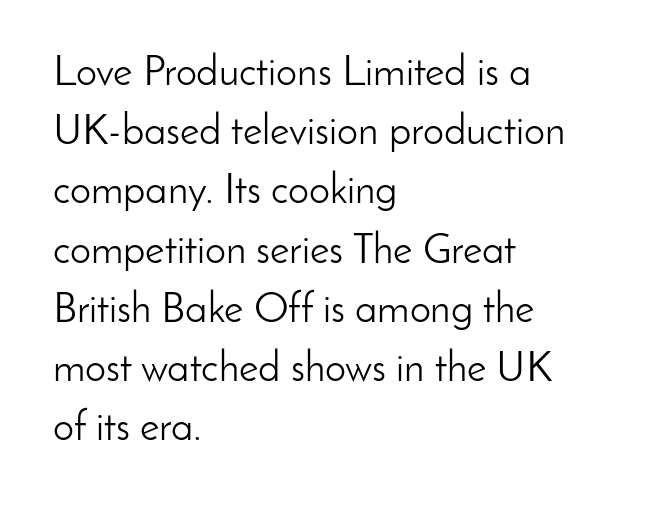
Q: Is the text bold? A: No.
Q: Is the text italic (slanted)? A: No, it is upright.
Q: Is the typeface a serif or a sans-serif typeface? A: Sans-serif.
Q: Is the text underlined? A: No.
Q: How is the paragraph aligned? A: Left-aligned.
Q: Is the spacing between letters normal or unusually wide? A: Normal.
Q: Is the spacing between lines tight, normal or loose? A: Normal.
Q: Width (condensed, normal, or wide)? A: Normal.
Q: Stroke contrast? A: Low.
Q: x-height? A: Small.
Q: Monospaced? A: No.
